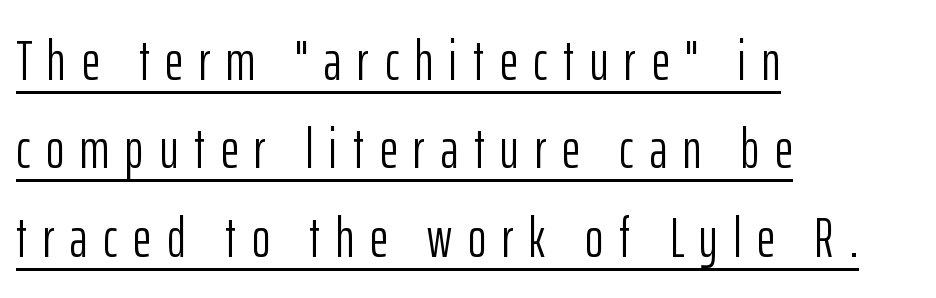
{"serif": "no", "italic": "no", "bold": "no", "weight": "light", "width": "condensed", "stroke_contrast": "low", "x_height": "medium", "monospaced": "no", "underline": "yes", "align": "left", "line_spacing": "normal", "line_spacing_ratio": 1.58, "letter_spacing": "wide", "letter_spacing_em": 0.28, "glyph_px": 56}
